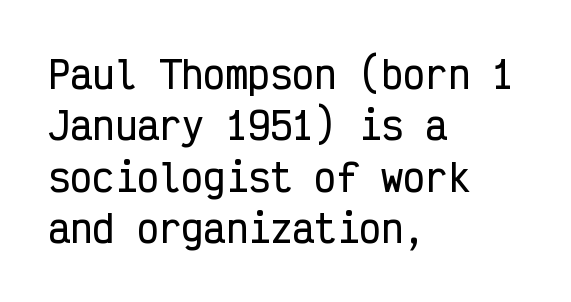
The image shows 37 px condensed sans-serif type, upright, monospaced; set left-aligned, normal line spacing (1.39x), normal letter spacing, not underlined; low stroke contrast and a medium x-height.
